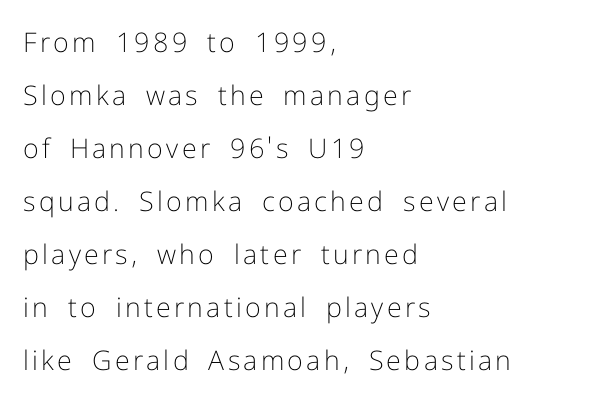
Each stroke keeps to a modest, everyday thickness or less. The letters stand straight up with perfectly vertical stems. The specimen omits any rule beneath the text block's lines. Compared with typical paragraphs, the rows here are farther apart. Alignment: flush left.
